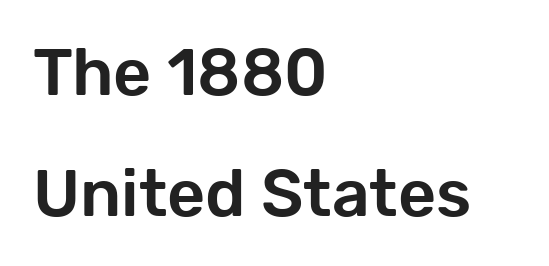
The image shows 66 px sans-serif type, upright; set left-aligned, line spacing 1.83x, normal letter spacing, not underlined; low stroke contrast and a medium x-height.
